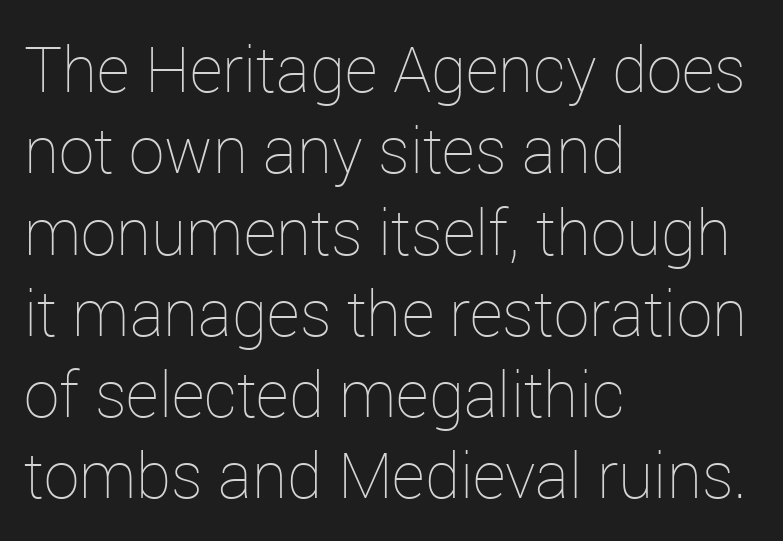
{"italic": "no", "bold": "no", "weight": "thin", "width": "normal", "stroke_contrast": "low", "x_height": "medium", "monospaced": "no", "underline": "no", "align": "left", "line_spacing": "normal", "line_spacing_ratio": 1.27, "letter_spacing": "normal", "letter_spacing_em": 0.0, "glyph_px": 64}
